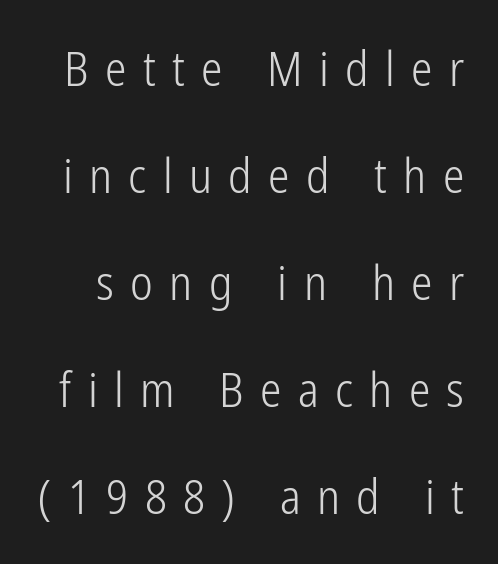
{"serif": "no", "italic": "no", "bold": "no", "weight": "light", "width": "condensed", "stroke_contrast": "low", "x_height": "medium", "monospaced": "no", "underline": "no", "line_spacing": "loose", "line_spacing_ratio": 2.23, "letter_spacing": "wide", "letter_spacing_em": 0.34, "glyph_px": 48}
